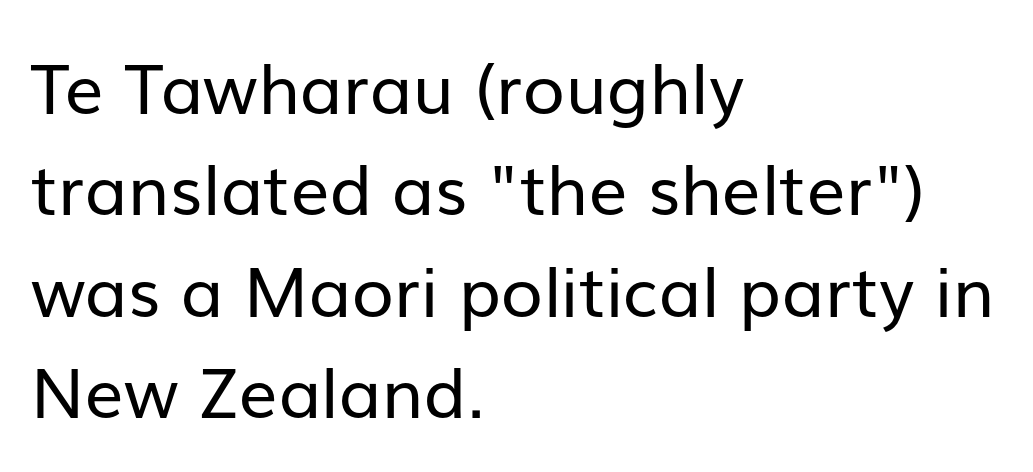
Q: Is the text bold? A: No.
Q: Is the text italic (slanted)? A: No, it is upright.
Q: Is the typeface a serif or a sans-serif typeface? A: Sans-serif.
Q: Is the text underlined? A: No.
Q: How is the paragraph aligned? A: Left-aligned.
Q: Is the spacing between letters normal or unusually wide? A: Normal.
Q: Is the spacing between lines tight, normal or loose? A: Normal.
Q: Width (condensed, normal, or wide)? A: Normal.
Q: Stroke contrast? A: Low.
Q: x-height? A: Medium.
Q: Monospaced? A: No.
